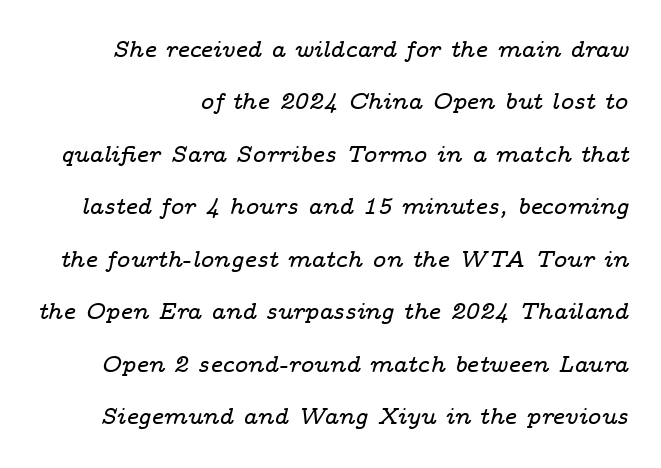
Q: Is the text italic (slanted)? A: Yes, it leans right by about 14 degrees.
Q: Is the text underlined? A: No.
Q: Is the spacing between letters normal or unusually wide? A: Normal.
Q: Is the spacing between lines tight, normal or loose? A: Loose.
